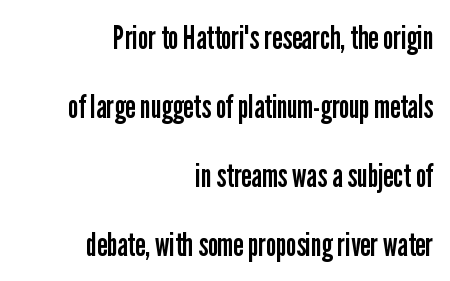
The image shows 33 px regular-weight, condensed sans-serif type, upright; set right-aligned, loose line spacing (2.09x), normal letter spacing, not underlined; low stroke contrast and a medium x-height.
